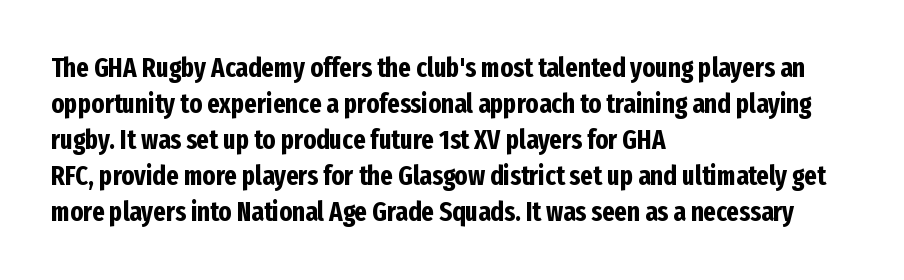
{"italic": "no", "bold": "yes", "underline": "no", "align": "left", "line_spacing": "normal", "line_spacing_ratio": 1.33, "letter_spacing": "normal", "letter_spacing_em": 0.0, "glyph_px": 27}
